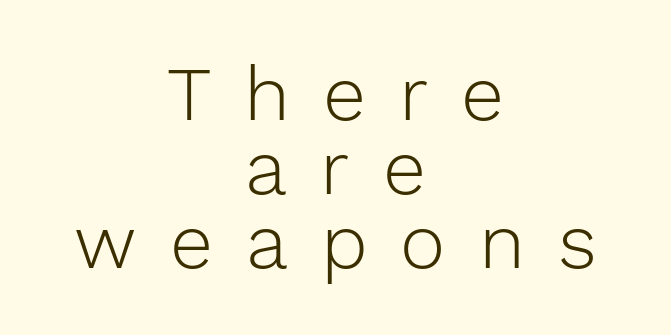
Look at the tracking — it's clearly loosened, letters drifting apart. Rendered with straight, roman letterforms. This sample has the flowing, uneven cadence of proportional lettering. Summary of weight: not heavy and not bold. Where is the straight margin? There isn't one; the lines are centered.
